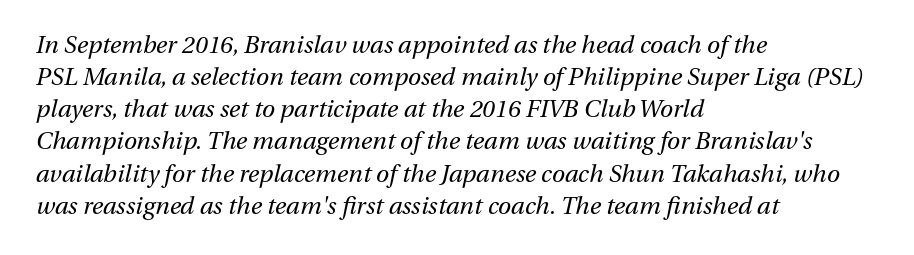
Q: Is the text bold? A: No.
Q: Is the text italic (slanted)? A: Yes, it leans right by about 13 degrees.
Q: Is the text underlined? A: No.
Q: How is the paragraph aligned? A: Left-aligned.
Q: Is the spacing between letters normal or unusually wide? A: Normal.
Q: Is the spacing between lines tight, normal or loose? A: Normal.
